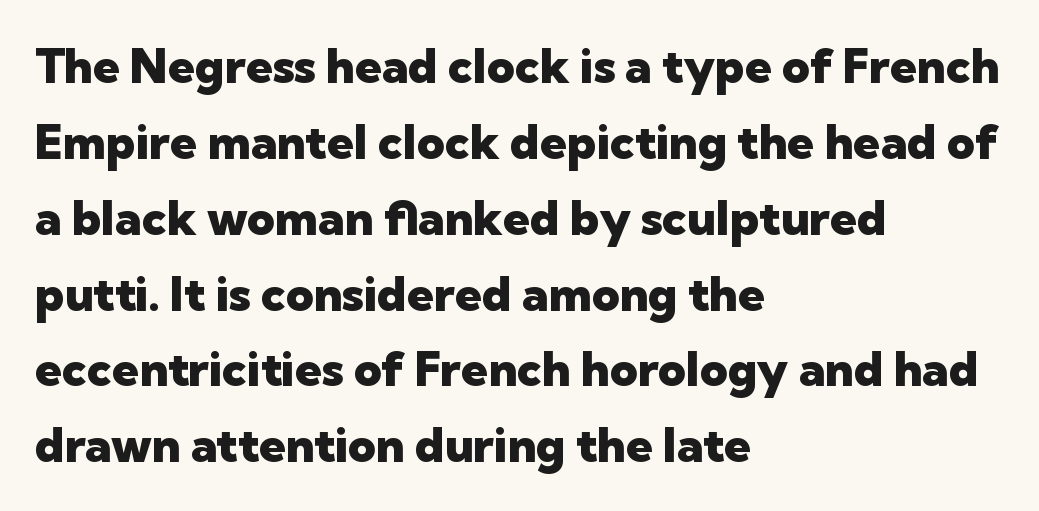
Q: Is the text bold? A: Yes.
Q: Is the text italic (slanted)? A: No, it is upright.
Q: Is the typeface a serif or a sans-serif typeface? A: Sans-serif.
Q: Is the text underlined? A: No.
Q: How is the paragraph aligned? A: Left-aligned.
Q: Is the spacing between letters normal or unusually wide? A: Normal.
Q: Is the spacing between lines tight, normal or loose? A: Normal.
Q: Width (condensed, normal, or wide)? A: Normal.
Q: Stroke contrast? A: Low.
Q: x-height? A: Medium.
Q: Monospaced? A: No.
